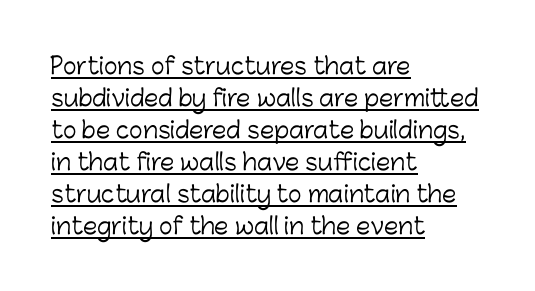
The image shows 23 px text type, upright; set left-aligned, normal line spacing (1.39x), normal letter spacing, underlined.
